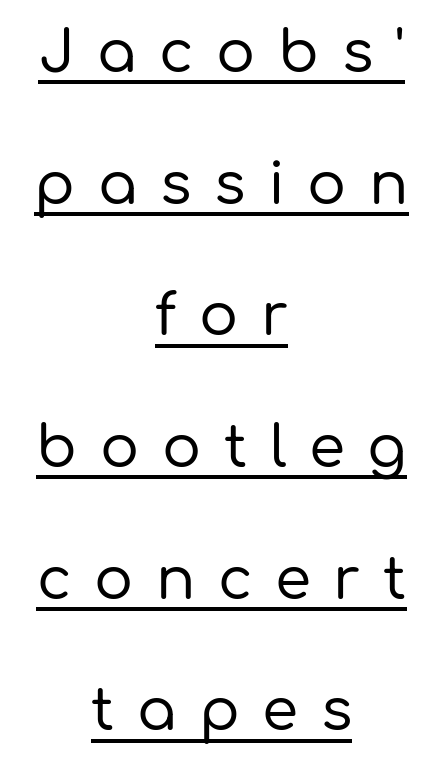
Q: Is the text italic (slanted)? A: No, it is upright.
Q: Is the typeface a serif or a sans-serif typeface? A: Sans-serif.
Q: Is the text underlined? A: Yes.
Q: How is the paragraph aligned? A: Centered.
Q: Is the spacing between letters normal or unusually wide? A: Unusually wide.
Q: Is the spacing between lines tight, normal or loose? A: Loose.
Q: Width (condensed, normal, or wide)? A: Normal.
Q: Stroke contrast? A: Low.
Q: x-height? A: Medium.
Q: Monospaced? A: No.
